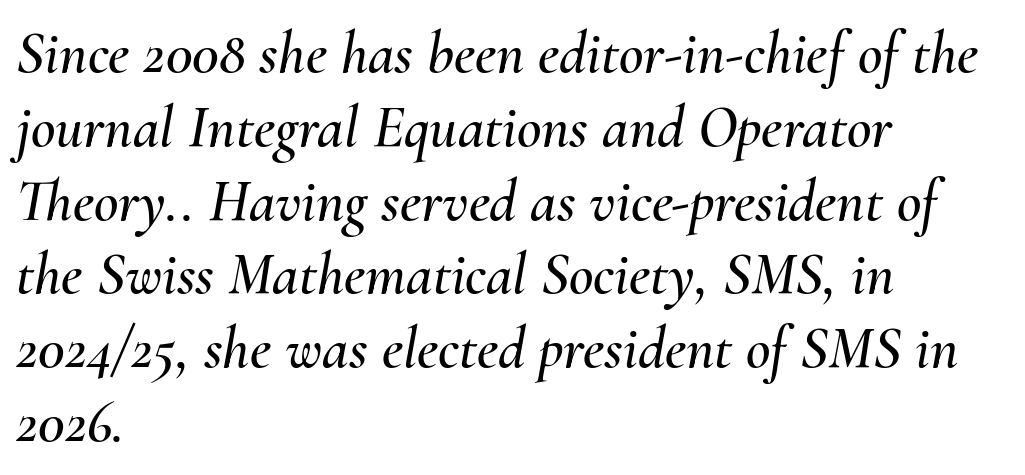
Q: Is the text italic (slanted)? A: Yes, it leans right by about 10 degrees.
Q: Is the text underlined? A: No.
Q: How is the paragraph aligned? A: Left-aligned.
Q: Is the spacing between letters normal or unusually wide? A: Normal.
Q: Width (condensed, normal, or wide)? A: Normal.
Q: Stroke contrast? A: Medium.
Q: x-height? A: Small.
Q: Monospaced? A: No.
